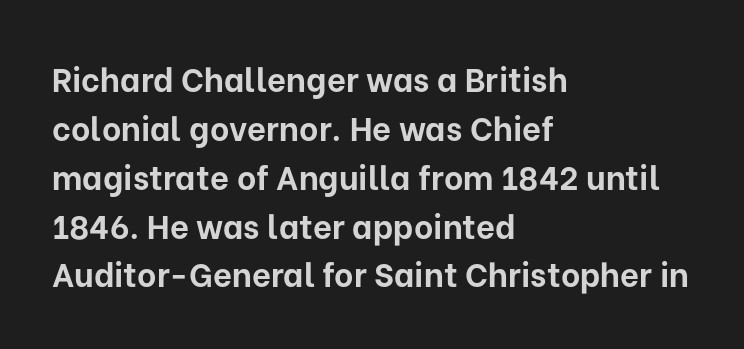
The image shows 33 px bold sans-serif type, upright; set left-aligned, normal line spacing (1.48x), normal letter spacing, not underlined; low stroke contrast and a medium x-height.
